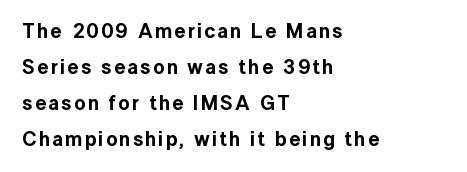
{"italic": "no", "underline": "no", "align": "left", "line_spacing_ratio": 1.8, "glyph_px": 20}
